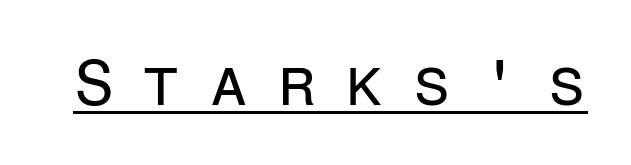
{"serif": "no", "italic": "no", "bold": "no", "weight": "regular", "width": "normal", "stroke_contrast": "low", "x_height": "medium", "monospaced": "yes", "underline": "yes", "letter_spacing": "wide", "letter_spacing_em": 0.44, "glyph_px": 64}
